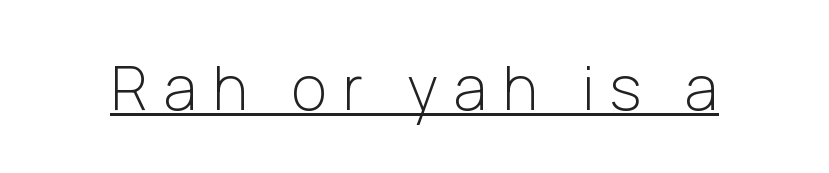
The words here are underlined. Each letter's strokes conclude bluntly, with no projecting serifs. The tracking reads as deliberately expanded to a designer's eye. Caption: face not bold, strokes unweighted. Designer's note — italics off, roman on. Proportional: the letters do not fall into vertical columns.
